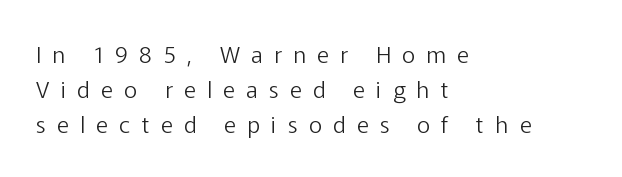
Q: Is the text bold? A: No.
Q: Is the text italic (slanted)? A: No, it is upright.
Q: Is the text underlined? A: No.
Q: How is the paragraph aligned? A: Left-aligned.
Q: Is the spacing between letters normal or unusually wide? A: Unusually wide.
Q: Is the spacing between lines tight, normal or loose? A: Normal.
